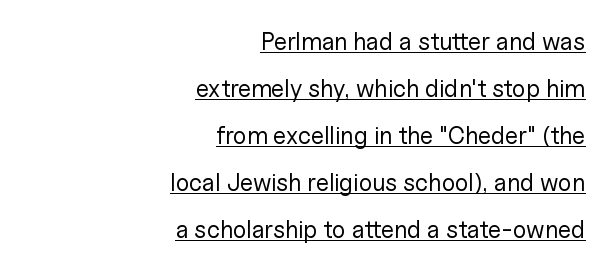
The image shows 24 px text type, upright; set right-aligned, loose line spacing (1.96x), normal letter spacing, underlined.
